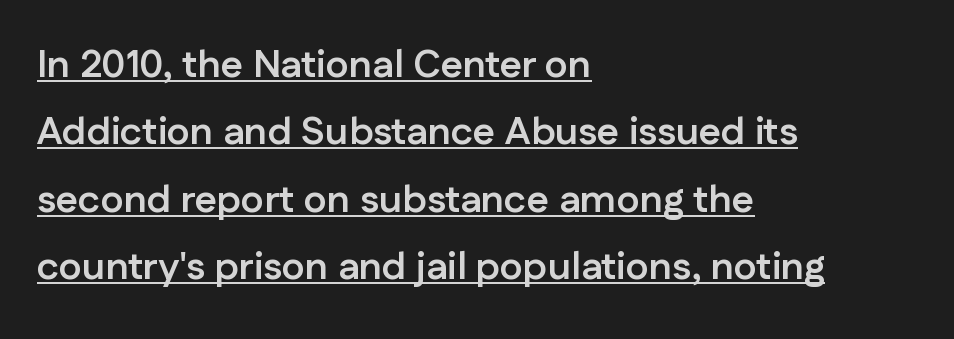
The face used here appears with an underline applied. The typography opts for an upright posture over an oblique one. Is this a fixed-width face? No — the glyphs have proportional, varying widths. Caption: multi-line text, flush left, ragged right.
